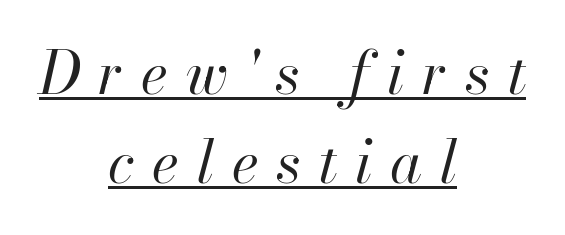
Q: Is the text bold? A: No.
Q: Is the text italic (slanted)? A: Yes, it leans right by about 13 degrees.
Q: Is the text underlined? A: Yes.
Q: How is the paragraph aligned? A: Centered.
Q: Is the spacing between letters normal or unusually wide? A: Unusually wide.
Q: Is the spacing between lines tight, normal or loose? A: Normal.
Q: Width (condensed, normal, or wide)? A: Normal.
Q: Stroke contrast? A: High.
Q: x-height? A: Small.
Q: Monospaced? A: No.
